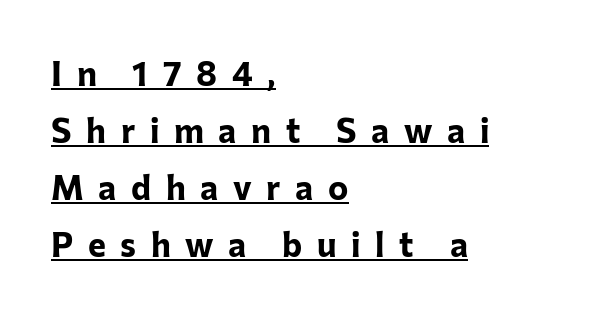
The image shows 34 px bold sans-serif type, upright; set left-aligned, normal line spacing (1.68x), unusually wide letter spacing (+0.43 em), underlined; low stroke contrast and a medium x-height.
